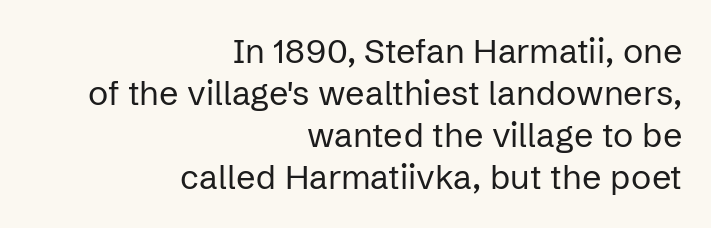
The strokes are not fattened; the text isn't bold. Each letter keeps its own natural width here, so spacing adapts to shape. Just letters on the line, the space beneath them empty. Leftover space on each line is placed entirely before the opening word.
